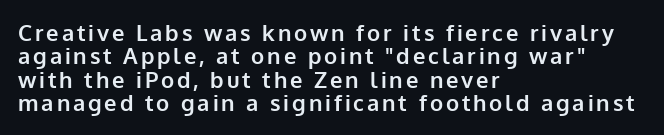
The image shows 22 px bold type, upright; set left-aligned, tight line spacing (1.06x), not underlined.
